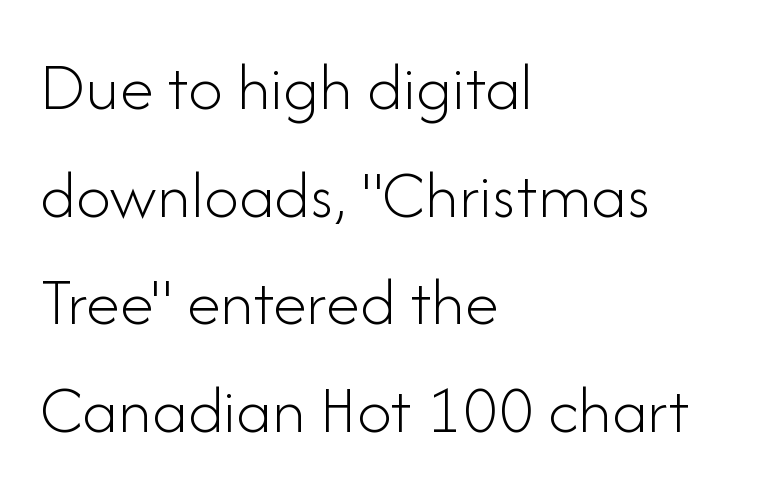
The image shows 69 px light sans-serif type, upright; set left-aligned, normal line spacing (1.56x), normal letter spacing, not underlined; low stroke contrast and a small x-height.
